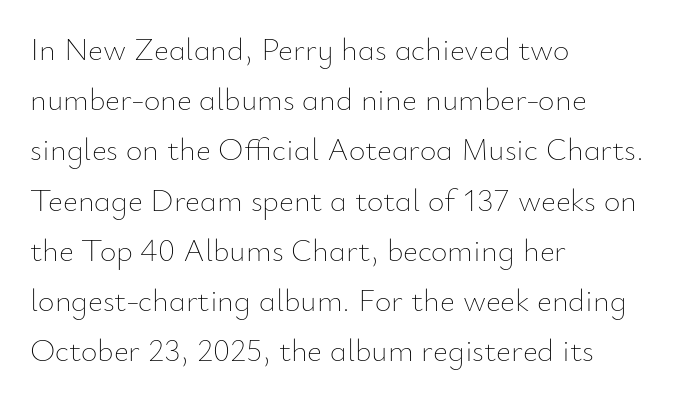
{"italic": "no", "bold": "no", "weight": "thin", "width": "normal", "stroke_contrast": "low", "x_height": "small", "monospaced": "no", "underline": "no", "align": "left", "line_spacing": "normal", "line_spacing_ratio": 1.57, "letter_spacing": "normal", "letter_spacing_em": 0.0, "glyph_px": 32}
